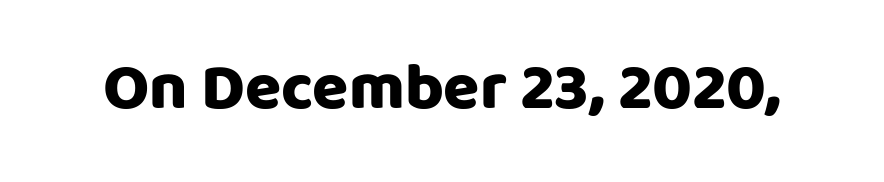
{"serif": "no", "italic": "no", "bold": "yes", "weight": "heavy", "width": "normal", "stroke_contrast": "low", "x_height": "large", "monospaced": "no", "underline": "no", "letter_spacing": "normal", "letter_spacing_em": 0.0, "glyph_px": 66}
